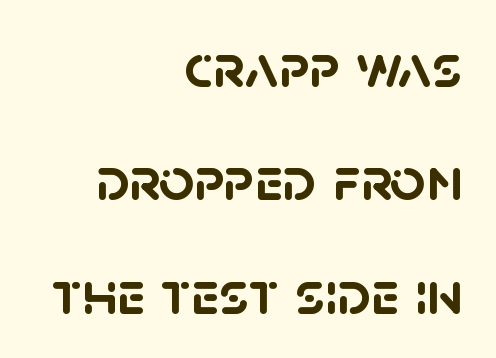
{"serif": "no", "bold": "yes", "weight": "semibold", "width": "normal", "stroke_contrast": "low", "x_height": "large", "monospaced": "no", "underline": "no", "align": "right", "line_spacing_ratio": 1.83, "letter_spacing": "normal", "letter_spacing_em": 0.0, "glyph_px": 62}
